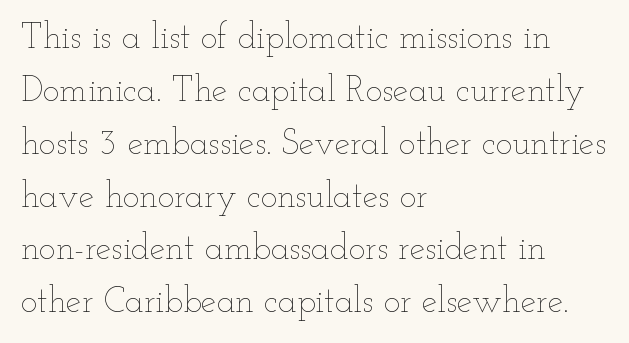
{"italic": "no", "bold": "no", "weight": "thin", "width": "wide", "stroke_contrast": "low", "x_height": "small", "monospaced": "no", "underline": "no", "align": "left", "line_spacing": "normal", "line_spacing_ratio": 1.51, "letter_spacing": "normal", "letter_spacing_em": 0.0, "glyph_px": 35}
